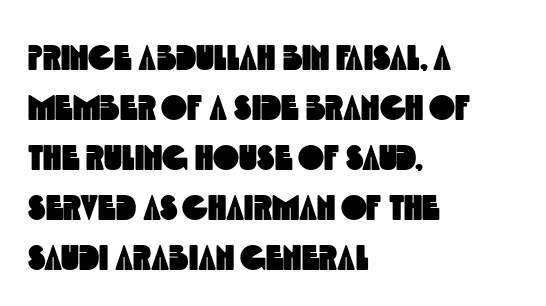
{"serif": "no", "width": "condensed", "x_height": "large", "monospaced": "no", "underline": "no", "align": "left", "line_spacing": "normal", "line_spacing_ratio": 1.43, "letter_spacing": "normal", "letter_spacing_em": 0.0, "glyph_px": 35}
